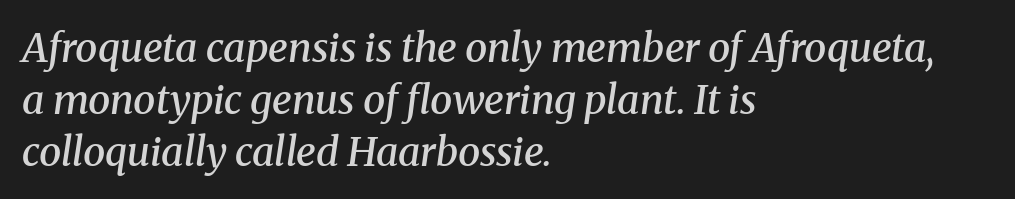
Q: Is the text bold? A: Semi-bold.
Q: Is the text italic (slanted)? A: Yes, it leans right by about 8 degrees.
Q: Is the typeface a serif or a sans-serif typeface? A: Serif.
Q: Is the text underlined? A: No.
Q: How is the paragraph aligned? A: Left-aligned.
Q: Is the spacing between letters normal or unusually wide? A: Normal.
Q: Is the spacing between lines tight, normal or loose? A: Normal.
Q: Width (condensed, normal, or wide)? A: Normal.
Q: Stroke contrast? A: Medium.
Q: x-height? A: Medium.
Q: Monospaced? A: No.
